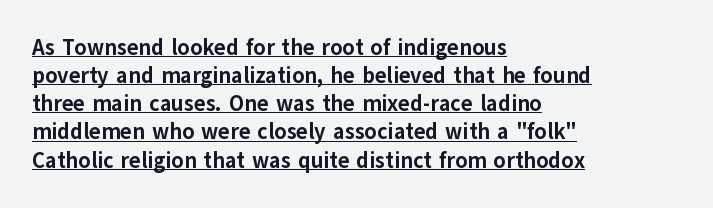
Q: Is the text bold? A: Yes.
Q: Is the text italic (slanted)? A: No, it is upright.
Q: Is the text underlined? A: Yes.
Q: How is the paragraph aligned? A: Left-aligned.
Q: Is the spacing between letters normal or unusually wide? A: Normal.
Q: Is the spacing between lines tight, normal or loose? A: Normal.
